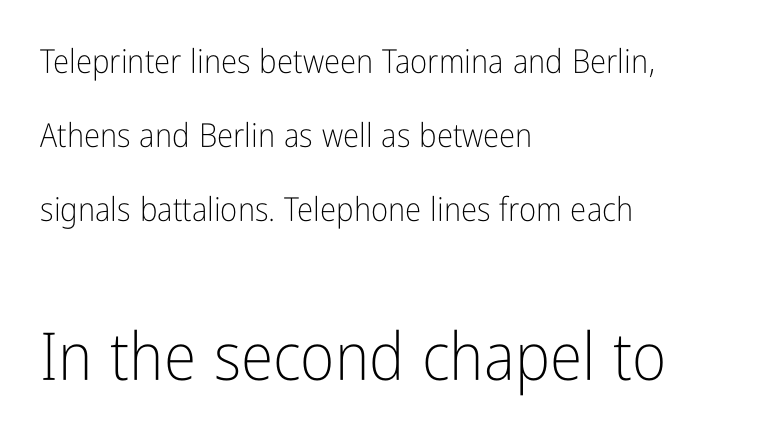
Q: Is the text bold? A: No.
Q: Is the text italic (slanted)? A: No, it is upright.
Q: Is the typeface a serif or a sans-serif typeface? A: Sans-serif.
Q: Is the text underlined? A: No.
Q: How is the paragraph aligned? A: Left-aligned.
Q: Is the spacing between letters normal or unusually wide? A: Normal.
Q: Is the spacing between lines tight, normal or loose? A: Loose.
Q: Which block of text is set in a larger size, the first (top) or the second (bottom)? A: The second (bottom) one.
Q: Width (condensed, normal, or wide)? A: Condensed.
Q: Stroke contrast? A: Low.
Q: x-height? A: Medium.
Q: Monospaced? A: No.
